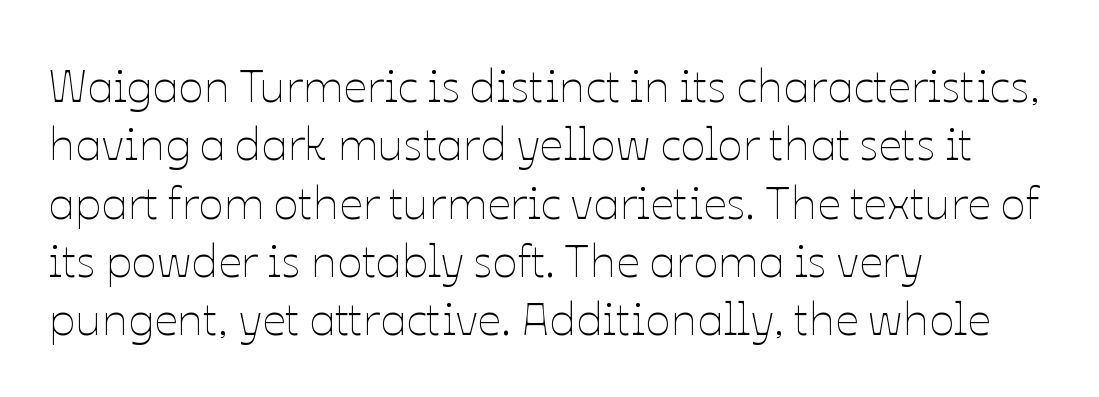
Honestly, there is no underline to notice here at all. Visually the block forms a straight wall on the left and a jagged coastline on the right. No heavy texture on the line: the type isn't bold. This rendering leaves character spacing at its baseline value. It's the straight-up-and-down kind of type.
